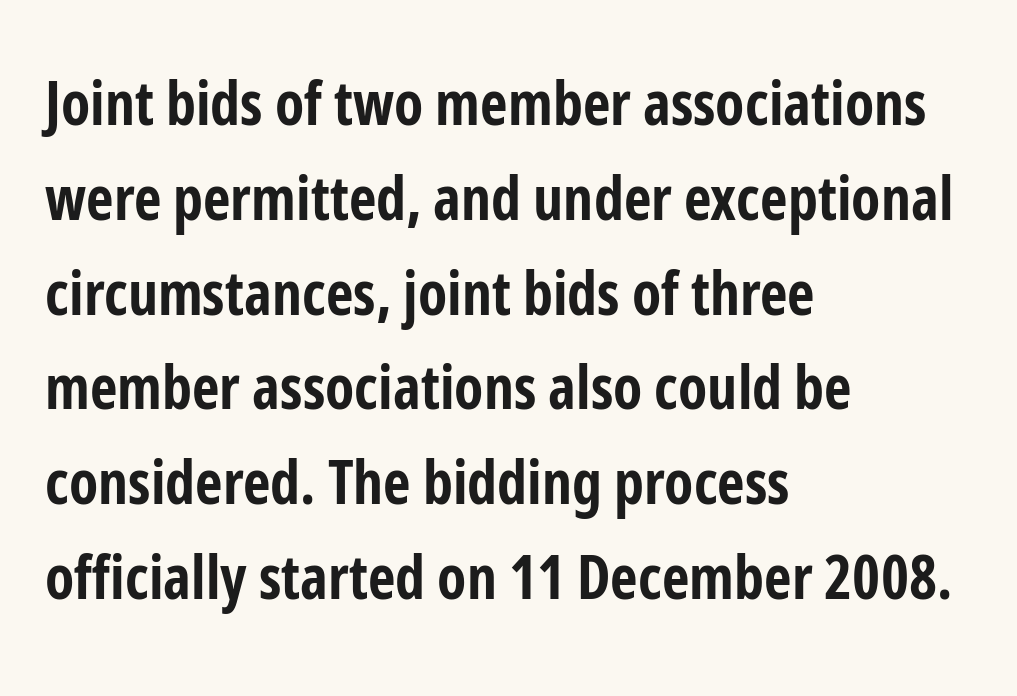
Letter spacing: default. The rendering uses a bold face; every stroke is thick and dark. Posture: vertical. The block of text has a typical density, with ordinary space between rows.
